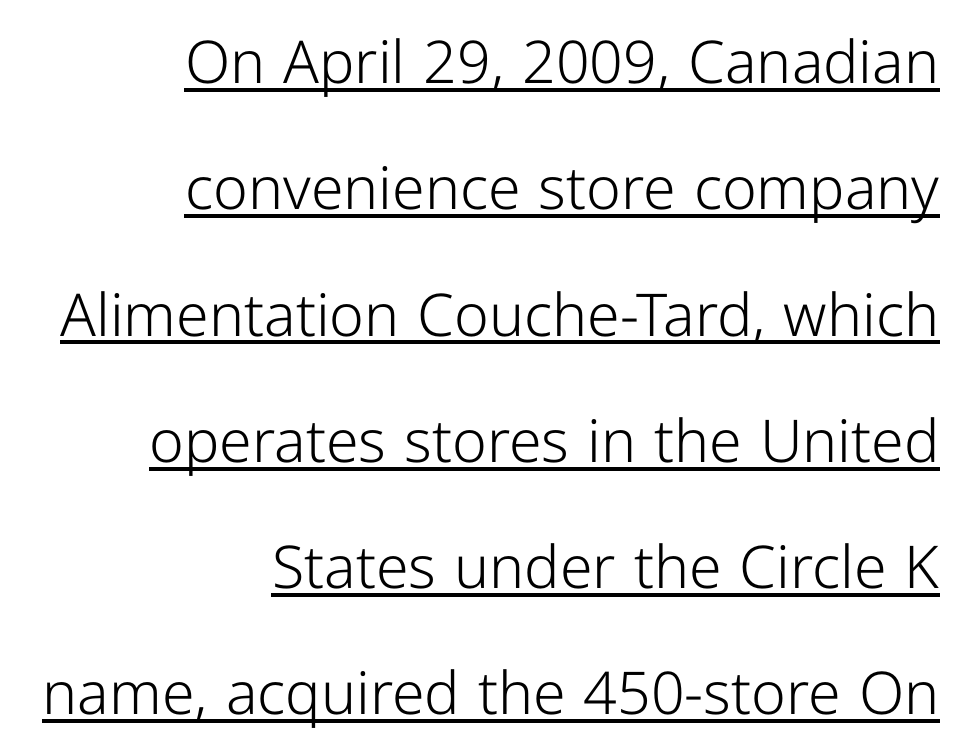
The image shows 59 px light sans-serif type, upright; set right-aligned, loose line spacing (2.14x), normal letter spacing, underlined; low stroke contrast and a medium x-height.
